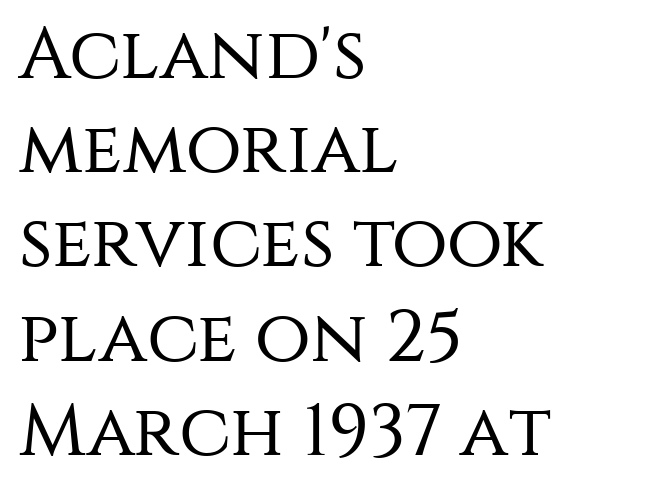
{"serif": "no", "italic": "no", "bold": "no", "weight": "regular", "width": "normal", "stroke_contrast": "medium", "x_height": "large", "monospaced": "no", "underline": "no", "align": "left", "line_spacing": "normal", "line_spacing_ratio": 1.29, "letter_spacing": "normal", "letter_spacing_em": 0.0, "glyph_px": 73}
